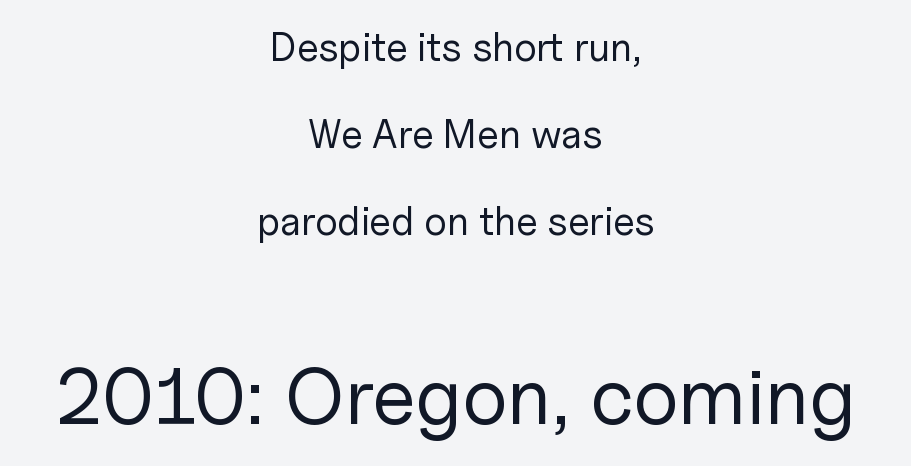
Q: Is the text bold? A: No.
Q: Is the text italic (slanted)? A: No, it is upright.
Q: Is the typeface a serif or a sans-serif typeface? A: Sans-serif.
Q: Is the text underlined? A: No.
Q: How is the paragraph aligned? A: Centered.
Q: Is the spacing between letters normal or unusually wide? A: Normal.
Q: Is the spacing between lines tight, normal or loose? A: Loose.
Q: Which block of text is set in a larger size, the first (top) or the second (bottom)? A: The second (bottom) one.
Q: Width (condensed, normal, or wide)? A: Normal.
Q: Stroke contrast? A: Low.
Q: x-height? A: Medium.
Q: Monospaced? A: No.
